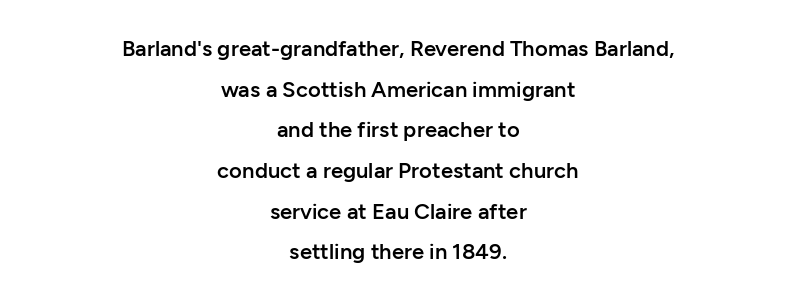
A bit beefed up — I'd call it semibold rather than bold. You can tell it's not italic because the verticals are truly vertical. Nobody drew a line under any word here. No extra tracking has been applied to these lines. Caption: multi-line text, centered on the measure.
